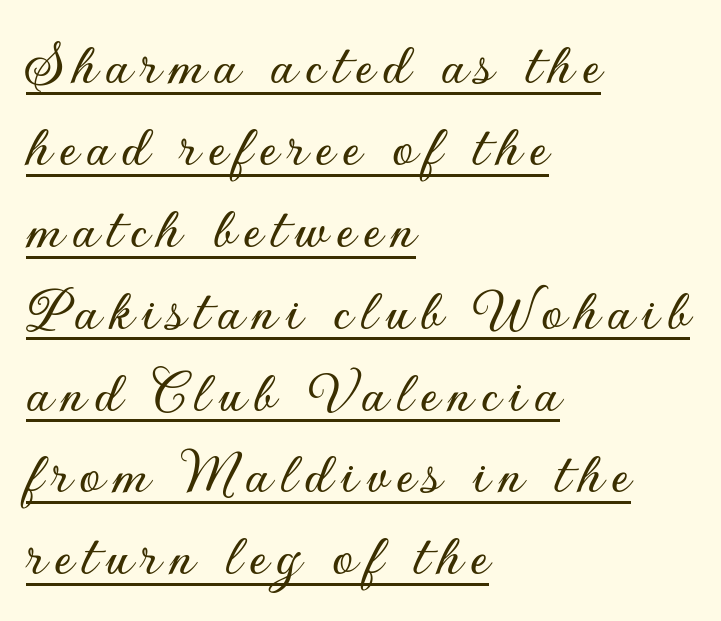
The rendering shows plain stroke endings on the letterforms — a sans-serif design. Visually the block forms a straight wall on the left and a jagged coastline on the right. You could not count columns in this text — the font is proportionally spaced. The passage shown is underscored from start to finish.
